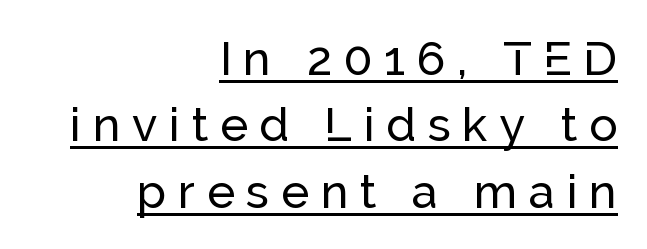
{"serif": "no", "italic": "no", "width": "normal", "stroke_contrast": "low", "x_height": "medium", "monospaced": "no", "underline": "yes", "align": "right", "line_spacing": "normal", "line_spacing_ratio": 1.41, "letter_spacing": "wide", "letter_spacing_em": 0.25, "glyph_px": 47}
